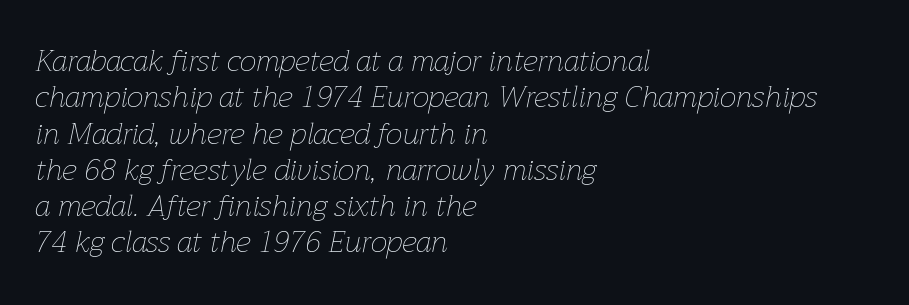
Q: Is the text bold? A: No.
Q: Is the text italic (slanted)? A: Yes, it leans right by about 12 degrees.
Q: Is the text underlined? A: No.
Q: How is the paragraph aligned? A: Left-aligned.
Q: Is the spacing between letters normal or unusually wide? A: Normal.
Q: Width (condensed, normal, or wide)? A: Normal.
Q: Stroke contrast? A: Low.
Q: x-height? A: Medium.
Q: Monospaced? A: No.
